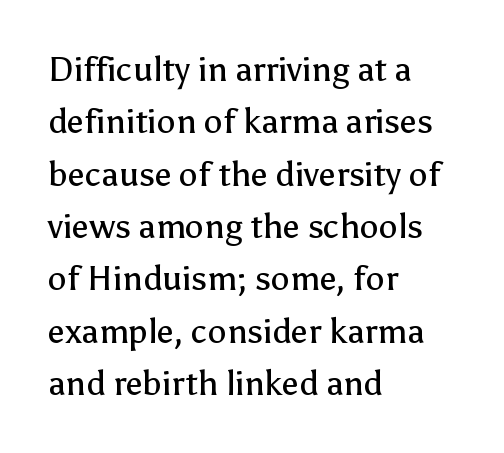
Does the type have serifs? No, each stem ends abruptly. The face used here is proportionally spaced, like ordinary book or web type. Summary of weight: not heavy and not bold. The passage is arranged the way most books set body copy — flush left. The vertical gap from one line to the next is medium.
